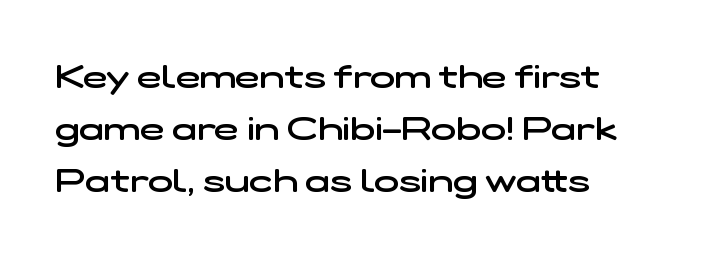
Every letter is mildly thick-stroked: semibold rather than bold. Character widths vary here, with narrow letters taking less room than wide ones. How are the letters spaced? Ordinarily, with no added tracking. This sample keeps an unexceptional amount of space between lines. What kind of face is this? One without serifs — a sans. The passage shown is not underscored anywhere.
